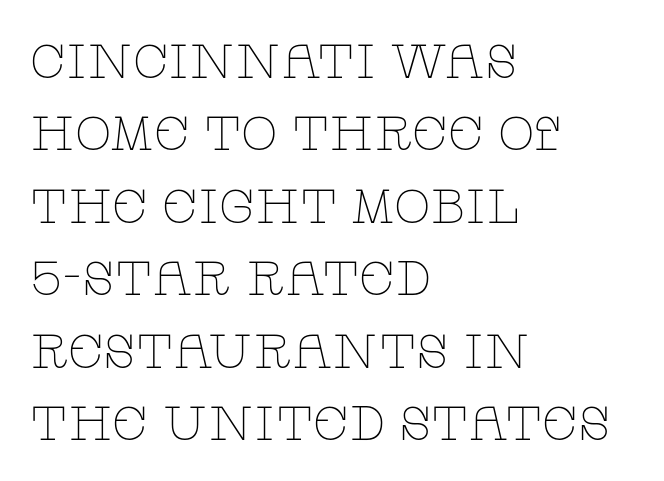
{"serif": "yes", "italic": "no", "bold": "no", "weight": "thin", "width": "wide", "stroke_contrast": "low", "x_height": "large", "monospaced": "no", "underline": "no", "align": "left", "line_spacing": "normal", "line_spacing_ratio": 1.51, "letter_spacing": "normal", "letter_spacing_em": 0.0, "glyph_px": 48}
